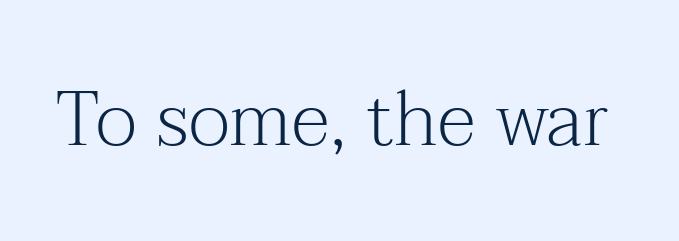
Q: Is the text bold? A: No.
Q: Is the text italic (slanted)? A: No, it is upright.
Q: Is the typeface a serif or a sans-serif typeface? A: Serif.
Q: Is the text underlined? A: No.
Q: Is the spacing between letters normal or unusually wide? A: Normal.
Q: Width (condensed, normal, or wide)? A: Normal.
Q: Stroke contrast? A: Medium.
Q: x-height? A: Medium.
Q: Monospaced? A: No.
